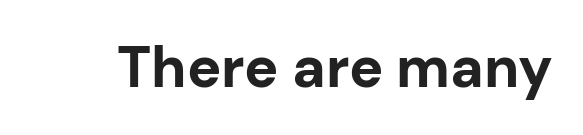
Do the letters lean? They stand straight. Heft: maximum for text — a bold. What stands out about the letter spacing? Nothing — it is the standard amount. Stroke terminals: plain, sans-serif. Descenders are the only things crossing below the line.
